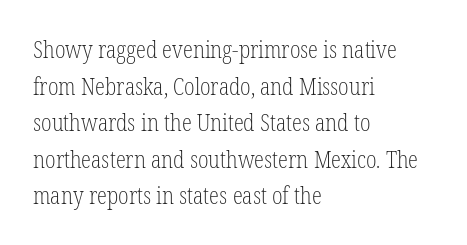
{"italic": "no", "bold": "no", "underline": "no", "align": "left", "line_spacing": "normal", "line_spacing_ratio": 1.59, "letter_spacing": "normal", "letter_spacing_em": 0.0, "glyph_px": 23}
